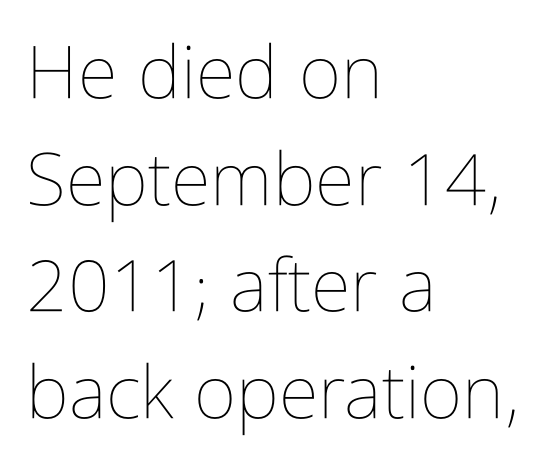
Descenders are the only things crossing below the line. Character widths vary here, with narrow letters taking less room than wide ones. Compared with a centered layout, this one pins lines to the left instead. Stems here are at most as thick as an everyday book face.
